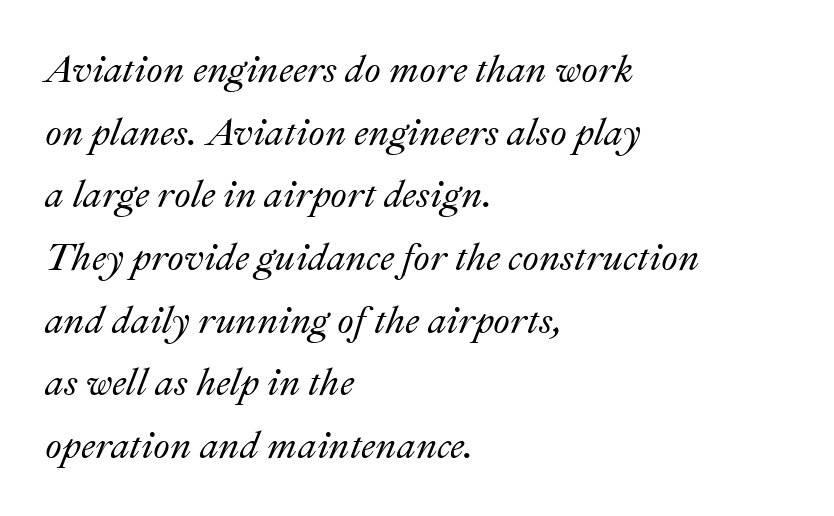
Q: Is the text italic (slanted)? A: Yes, it leans right by about 22 degrees.
Q: Is the text underlined? A: No.
Q: How is the paragraph aligned? A: Left-aligned.
Q: Is the spacing between letters normal or unusually wide? A: Normal.
Q: Is the spacing between lines tight, normal or loose? A: Normal.
Q: Width (condensed, normal, or wide)? A: Normal.
Q: Stroke contrast? A: Medium.
Q: x-height? A: Small.
Q: Monospaced? A: No.
